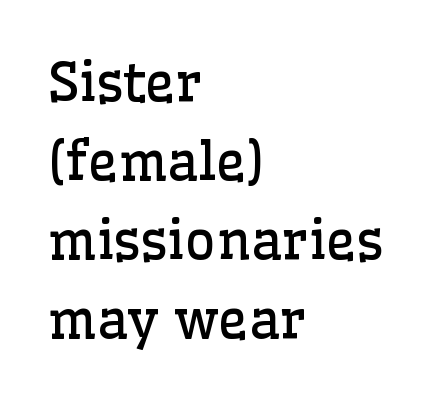
Underlining? Definitely not there. Honestly, the letter spacing is just normal — you wouldn't notice it. This sample is left-justified, so line endings fall wherever the words run out. Posture: straight, roman, zero tilt. The passage shown is typed in a proportional face where columns would drift. The designer left line spacing at the default.
